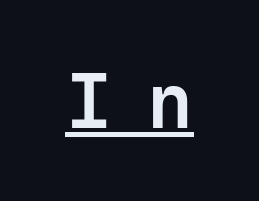
Posture: vertical. The letters are semibold — heavier than regular but short of a full bold. Inter-character spacing is expanded well beyond the font's built-in metrics. A continuous stroke trails under the words, as in a hyperlink. The font family rendered here belongs to the sans-serif group.
